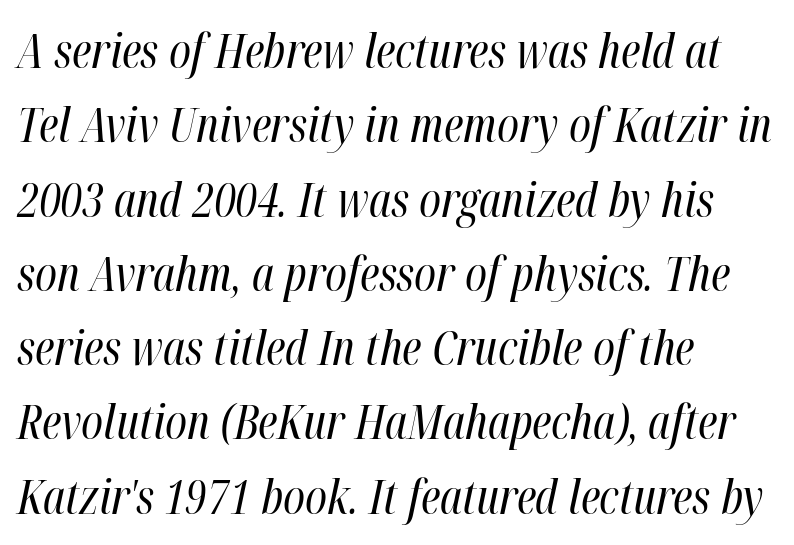
Q: Is the text bold? A: No.
Q: Is the text italic (slanted)? A: Yes, it leans right by about 12 degrees.
Q: Is the text underlined? A: No.
Q: How is the paragraph aligned? A: Left-aligned.
Q: Is the spacing between letters normal or unusually wide? A: Normal.
Q: Is the spacing between lines tight, normal or loose? A: Normal.
Q: Width (condensed, normal, or wide)? A: Condensed.
Q: Stroke contrast? A: High.
Q: x-height? A: Medium.
Q: Monospaced? A: No.
